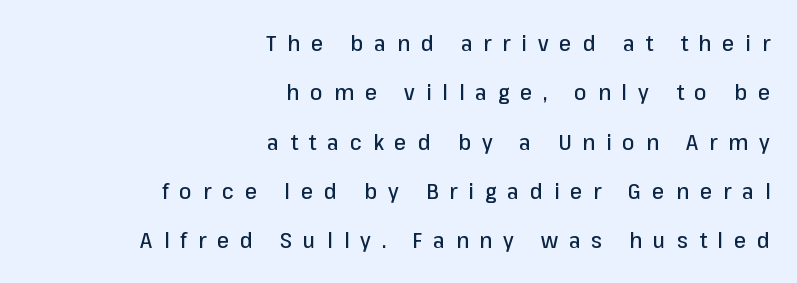
Q: Is the text italic (slanted)? A: No, it is upright.
Q: Is the text underlined? A: No.
Q: How is the paragraph aligned? A: Right-aligned.
Q: Is the spacing between letters normal or unusually wide? A: Unusually wide.
Q: Is the spacing between lines tight, normal or loose? A: Loose.
